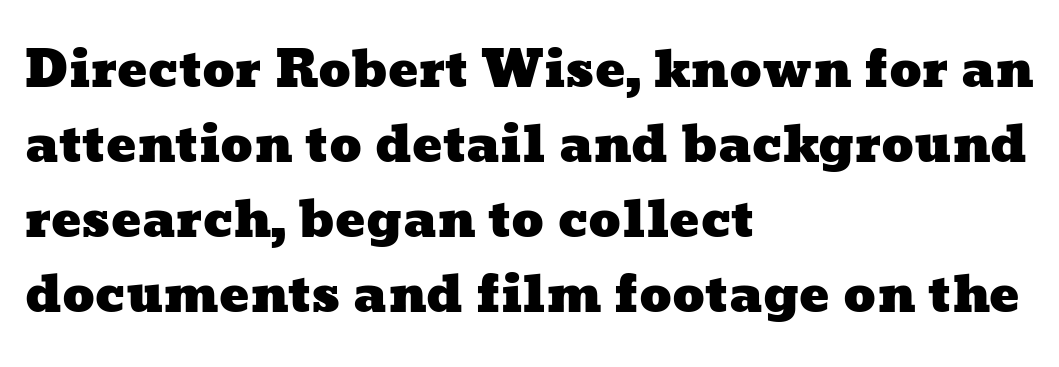
Q: Is the text underlined? A: No.
Q: How is the paragraph aligned? A: Left-aligned.
Q: Is the spacing between letters normal or unusually wide? A: Normal.
Q: Is the spacing between lines tight, normal or loose? A: Normal.
Q: Width (condensed, normal, or wide)? A: Wide.
Q: Stroke contrast? A: Low.
Q: x-height? A: Medium.
Q: Monospaced? A: No.
